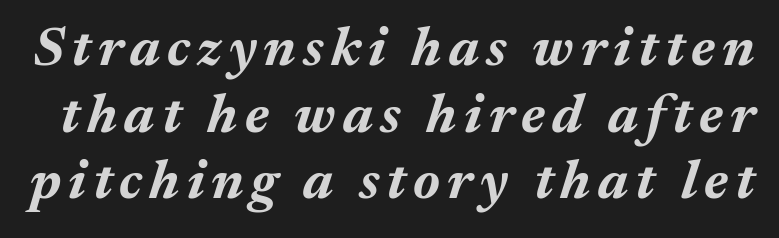
{"italic": "yes", "lean": "right", "slant_degrees": 17, "bold": "yes", "weight": "bold", "width": "normal", "stroke_contrast": "medium", "x_height": "medium", "monospaced": "no", "underline": "no", "line_spacing_ratio": 1.21, "glyph_px": 55}
